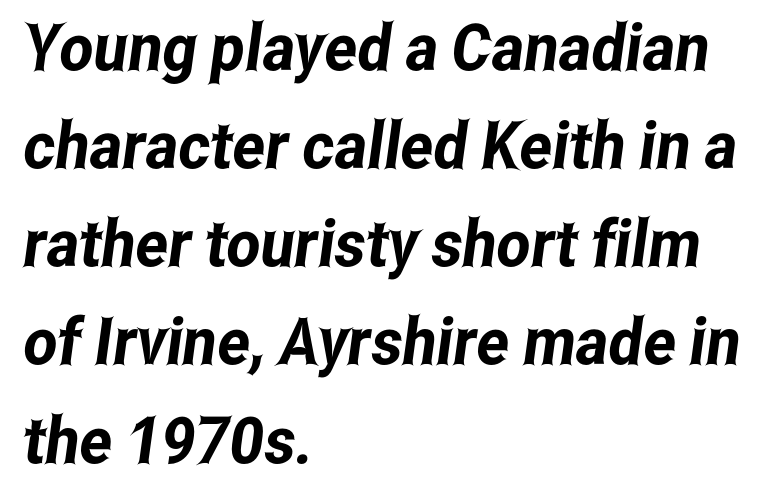
Each letter's strokes conclude bluntly, with no projecting serifs. These lines are rendered in a variable-pitch font. Horizontally, the lines are justified to the leading edge only. Inter-character spacing is left at the font's built-in metrics. Horizontal bands of white between lines are of average thickness.
